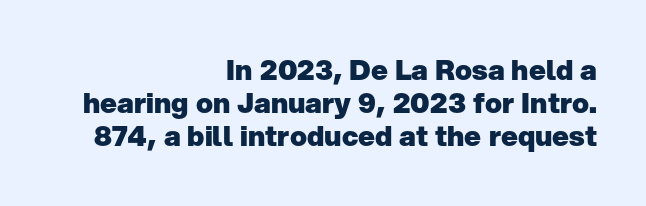
The image shows 28 px heavy sans-serif type, upright; set right-aligned, line spacing 1.18x, normal letter spacing, not underlined; low stroke contrast and a medium x-height.
